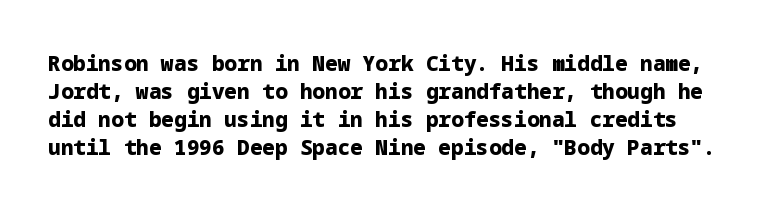
Between one letter and the next there's only the usual sliver of space. A normal amount of white space separates one row of letters from the next. Compared with an ordinary text face, these strokes are far heavier — a full bold. Vertical strokes here are truly vertical.
